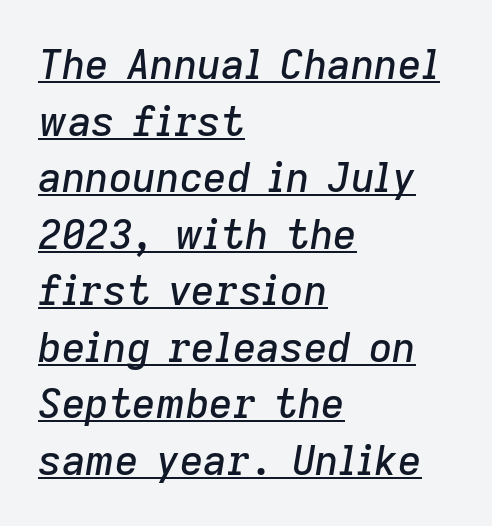
Q: Is the text italic (slanted)? A: Yes, it leans right by about 9 degrees.
Q: Is the text underlined? A: Yes.
Q: How is the paragraph aligned? A: Left-aligned.
Q: Is the spacing between letters normal or unusually wide? A: Normal.
Q: Is the spacing between lines tight, normal or loose? A: Normal.
Q: Width (condensed, normal, or wide)? A: Normal.
Q: Stroke contrast? A: Low.
Q: x-height? A: Medium.
Q: Monospaced? A: No.
